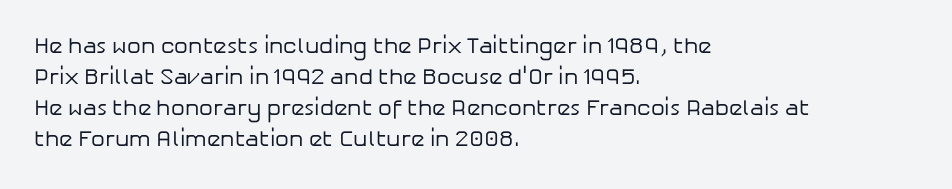
The image shows 22 px text type, upright; set left-aligned, normal line spacing (1.41x), normal letter spacing, not underlined.
